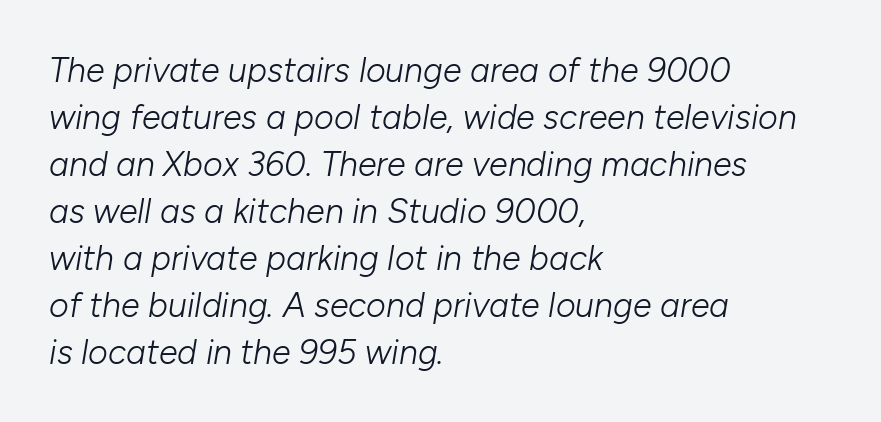
{"italic": "yes", "lean": "right", "slant_degrees": 10, "bold": "no", "weight": "light", "width": "normal", "stroke_contrast": "low", "x_height": "medium", "monospaced": "no", "underline": "no", "align": "left", "line_spacing": "normal", "line_spacing_ratio": 1.38, "letter_spacing": "normal", "letter_spacing_em": 0.0, "glyph_px": 34}
